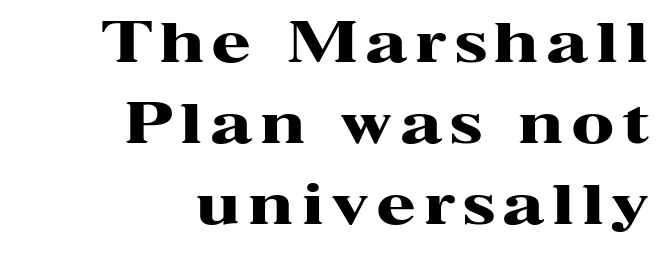
{"serif": "yes", "italic": "no", "bold": "yes", "weight": "heavy", "width": "wide", "stroke_contrast": "high", "x_height": "medium", "monospaced": "no", "underline": "no", "align": "right", "line_spacing": "normal", "line_spacing_ratio": 1.45, "glyph_px": 56}
